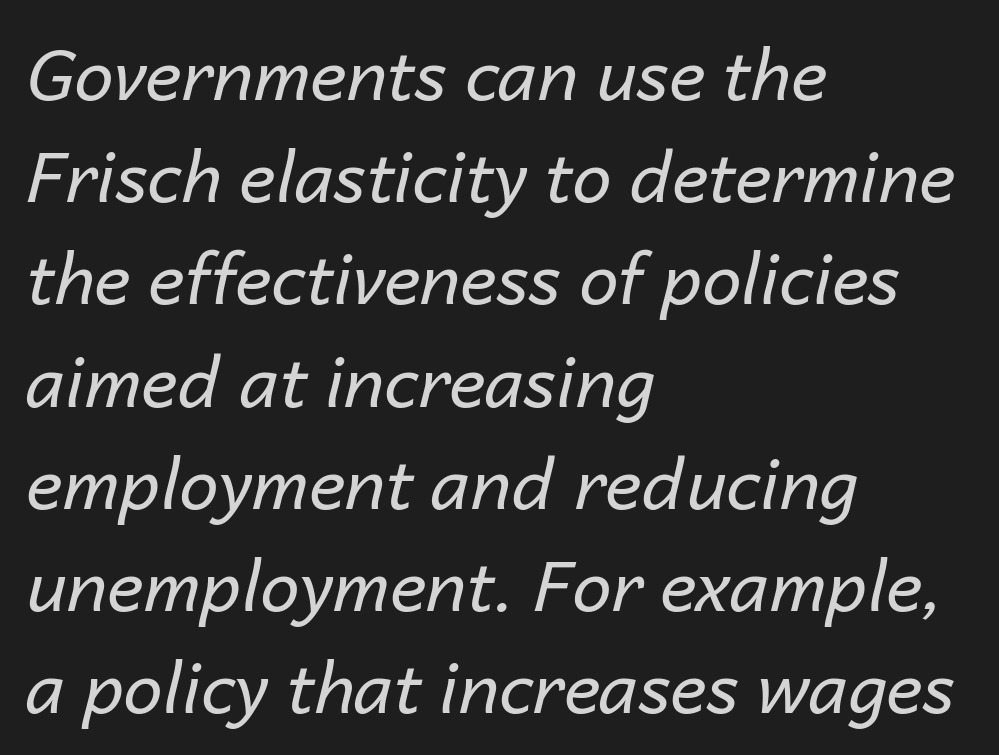
{"italic": "yes", "lean": "right", "slant_degrees": 14, "bold": "no", "weight": "regular", "width": "normal", "stroke_contrast": "low", "x_height": "medium", "monospaced": "no", "underline": "no", "align": "left", "line_spacing": "normal", "line_spacing_ratio": 1.46, "letter_spacing": "normal", "letter_spacing_em": 0.0, "glyph_px": 70}
